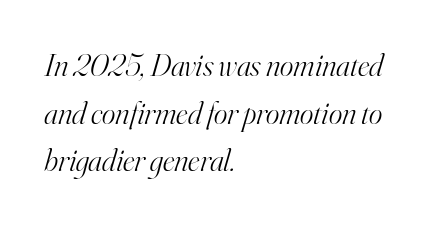
Stems and bowls with no extra thickness — not bold. This is serif lettering, the kind often seen in printed books. Does extra space separate the letters? No, they use regular spacing. In terms of posture, this sample is oblique. A clean baseline with only descenders dipping below it. Each line starts at the same left margin while the right side varies.
